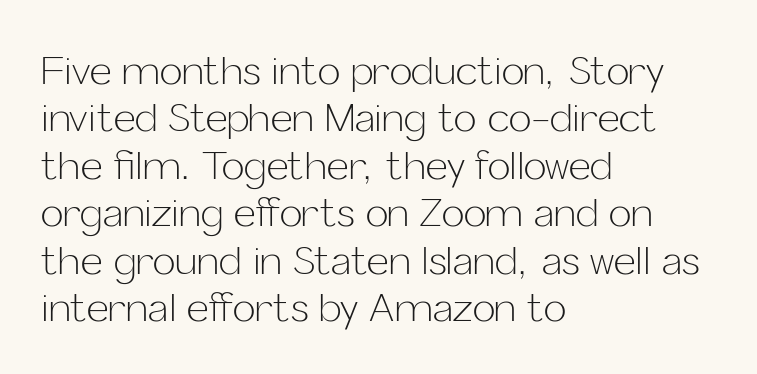
Ink coverage per letter is moderate at most. The face used here is proportionally spaced, like ordinary book or web type. Any mark beneath the type? The region is blank. Line beginnings align vertically; line endings do not. Nothing sits at the stroke ends, so this counts as sans-serif.
